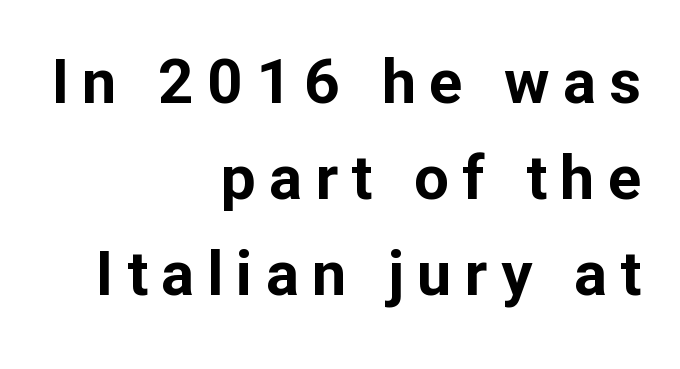
The image shows 62 px bold sans-serif type, upright; set right-aligned, normal line spacing (1.55x), unusually wide letter spacing (+0.21 em), not underlined; low stroke contrast and a medium x-height.
